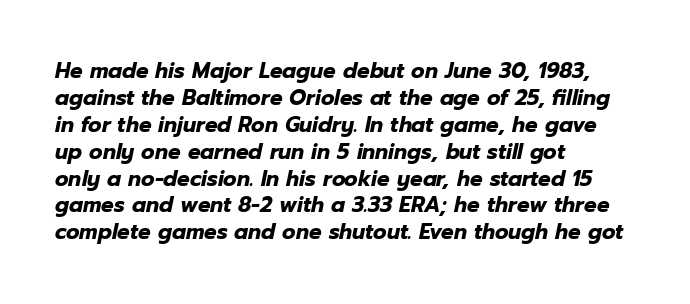
{"italic": "yes", "lean": "right", "slant_degrees": 12, "bold": "yes", "underline": "no", "align": "left", "line_spacing": "normal", "line_spacing_ratio": 1.28, "letter_spacing": "normal", "letter_spacing_em": 0.0, "glyph_px": 21}
